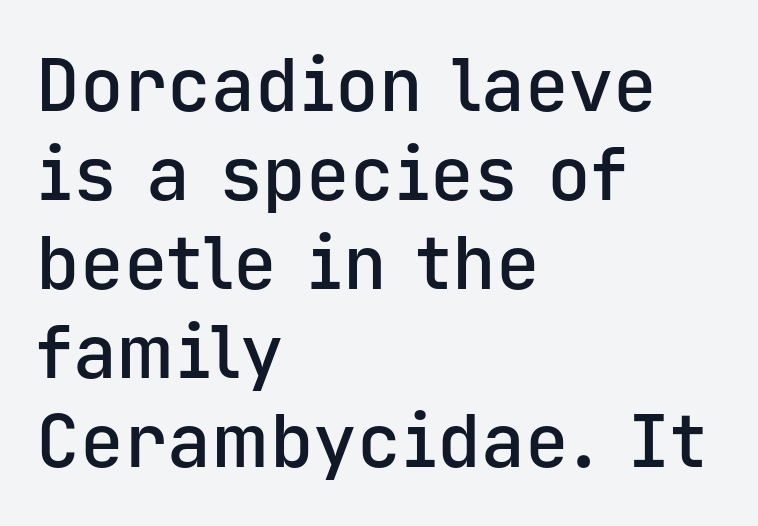
{"serif": "no", "italic": "no", "bold": "semi", "weight": "semibold", "width": "normal", "stroke_contrast": "low", "x_height": "medium", "monospaced": "yes", "underline": "no", "align": "left", "line_spacing_ratio": 1.22, "letter_spacing": "normal", "letter_spacing_em": 0.0, "glyph_px": 73}
